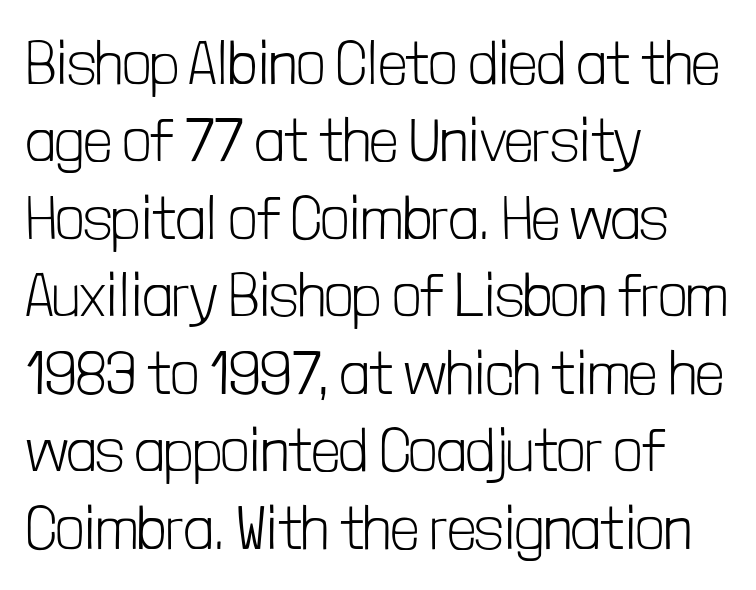
It's the straight-up-and-down kind of type. The designer went with a sans here, leaving each stem footless. Is this a fixed-width face? No — the glyphs have proportional, varying widths. The rows are spaced the way most documents space them.
